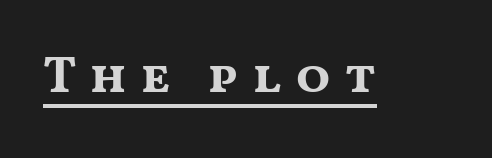
Underline: present. These lines are rendered in a variable-pitch font. Glyph-to-glyph distance is far greater than everyday printed text. It's the straight-up-and-down kind of type.
